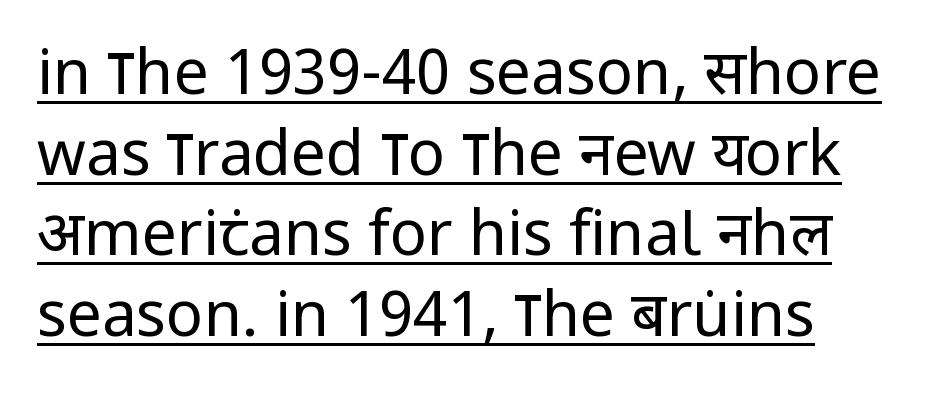
{"serif": "no", "italic": "no", "bold": "no", "weight": "regular", "width": "condensed", "stroke_contrast": "low", "x_height": "large", "monospaced": "no", "underline": "yes", "line_spacing": "normal", "line_spacing_ratio": 1.3, "letter_spacing": "normal", "letter_spacing_em": 0.0, "glyph_px": 62}
